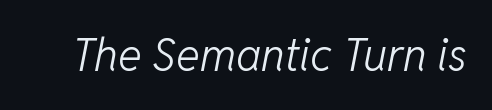
The image shows 45 px light type, italic (leaning right); set normal letter spacing, not underlined; low stroke contrast and a medium x-height.
